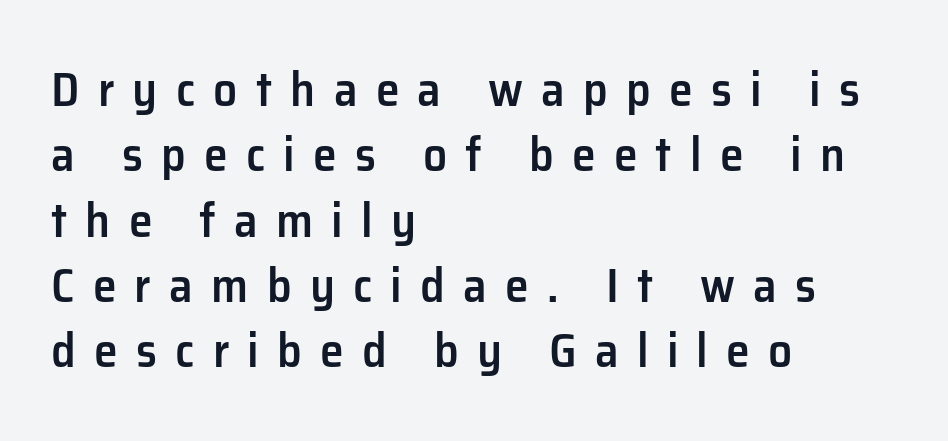
The sample has been set in demibold, a notch under bold. Leading matches the norm, producing a regular column. Type style note: lacks serifs. Words float on clear page, feet unadorned.
